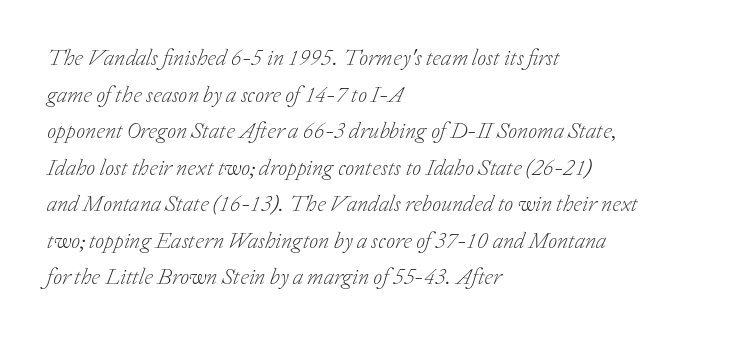
This rendering uses left alignment, leaving the right contour irregular. Summary of weight: not heavy and not bold. Looking at the ascenders, they clearly lean. Does extra space separate the letters? No, they use regular spacing. Horizontal bands of white between lines are of average thickness.
